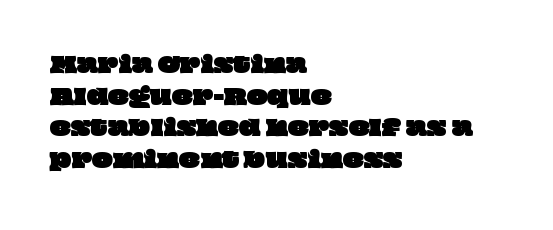
Typeset ragged right — the left edge is the straight one. In terms of letterspacing, this is plain default setting. Lines of text with bare space underneath. Horizontal bands of white between lines are of average thickness.
